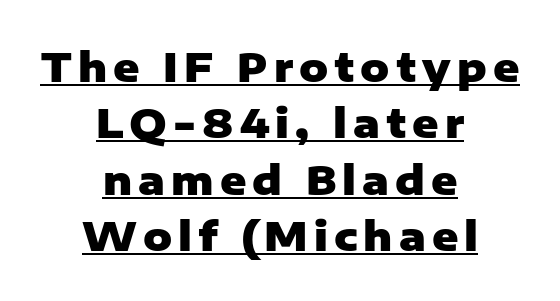
{"serif": "no", "italic": "no", "bold": "yes", "weight": "heavy", "width": "normal", "stroke_contrast": "low", "x_height": "medium", "monospaced": "no", "underline": "yes", "align": "center", "line_spacing": "normal", "line_spacing_ratio": 1.41, "glyph_px": 40}
